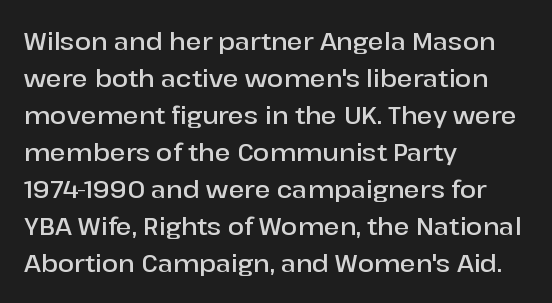
Q: Is the text bold? A: Semi-bold.
Q: Is the text italic (slanted)? A: No, it is upright.
Q: Is the text underlined? A: No.
Q: How is the paragraph aligned? A: Left-aligned.
Q: Is the spacing between letters normal or unusually wide? A: Normal.
Q: Is the spacing between lines tight, normal or loose? A: Normal.
